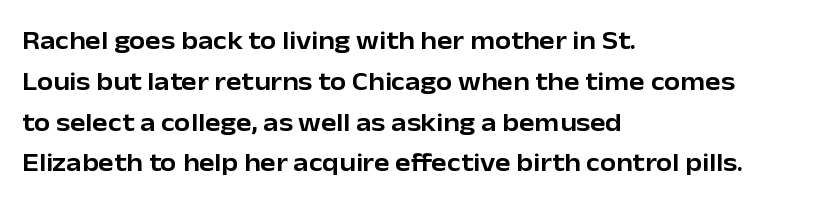
{"italic": "no", "underline": "no", "align": "left", "line_spacing": "normal", "line_spacing_ratio": 1.57, "letter_spacing": "normal", "letter_spacing_em": 0.0, "glyph_px": 26}
